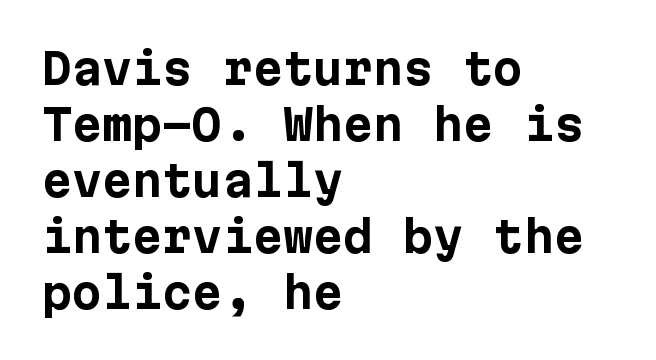
{"serif": "no", "italic": "no", "bold": "yes", "weight": "bold", "width": "normal", "stroke_contrast": "low", "x_height": "medium", "underline": "no", "align": "left", "line_spacing": "normal", "line_spacing_ratio": 1.3, "letter_spacing": "normal", "letter_spacing_em": 0.0, "glyph_px": 43}
